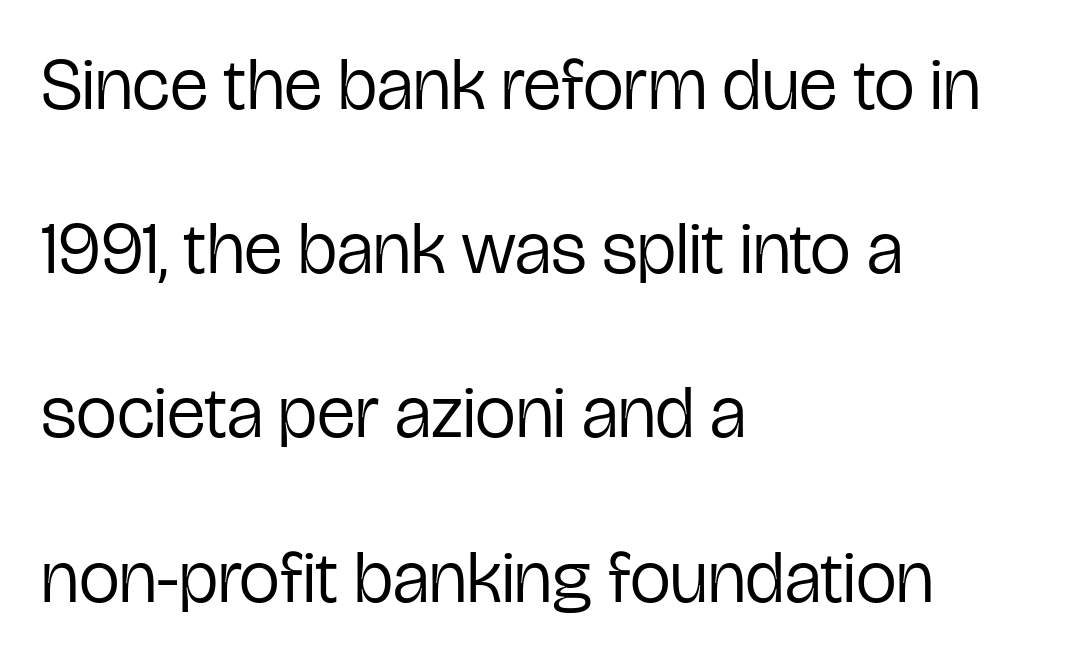
{"serif": "no", "italic": "no", "bold": "no", "weight": "regular", "width": "condensed", "stroke_contrast": "low", "x_height": "medium", "monospaced": "no", "underline": "no", "align": "left", "line_spacing": "loose", "line_spacing_ratio": 2.25, "letter_spacing": "normal", "letter_spacing_em": 0.0, "glyph_px": 73}
